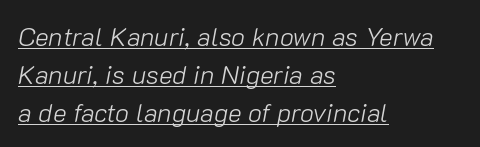
Q: Is the text bold? A: No.
Q: Is the text italic (slanted)? A: Yes, it leans right by about 10 degrees.
Q: Is the text underlined? A: Yes.
Q: How is the paragraph aligned? A: Left-aligned.
Q: Is the spacing between letters normal or unusually wide? A: Normal.
Q: Is the spacing between lines tight, normal or loose? A: Normal.
